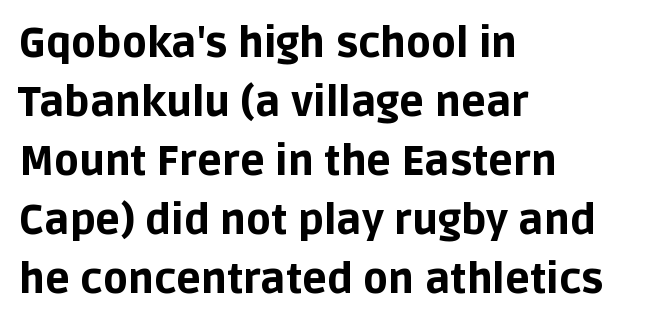
Short note: letters normally spaced. This sample keeps an unexceptional amount of space between lines. Alignment: flush left. Looks like regular typesetting: each glyph gets only the width it needs.
